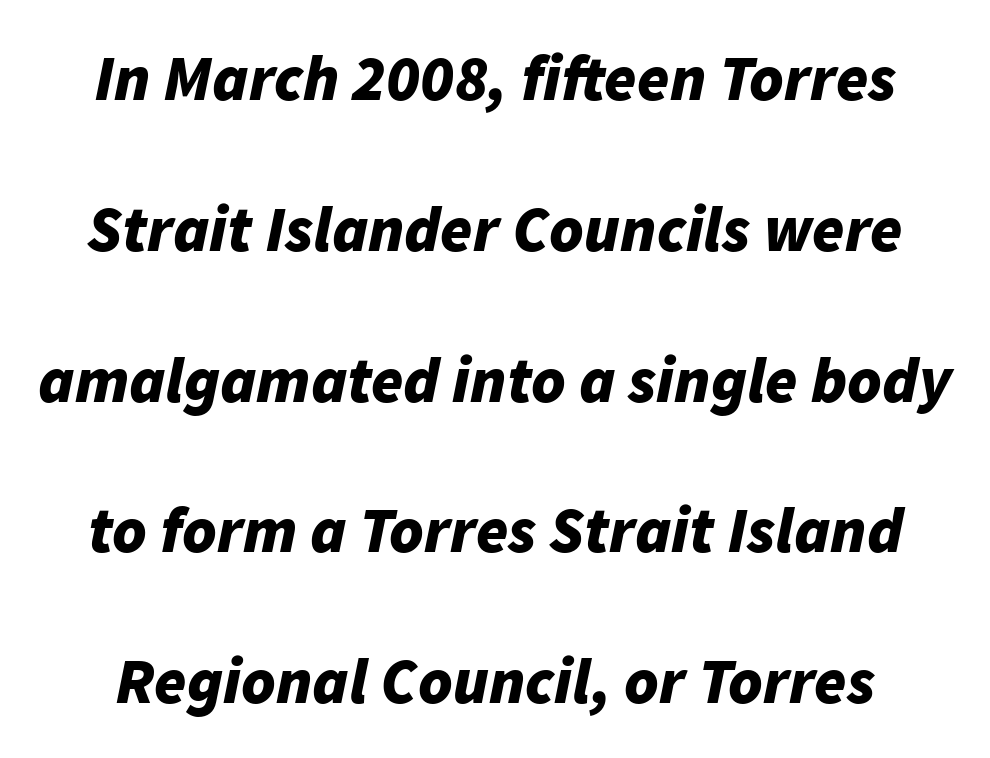
Between one letter and the next there's only the usual sliver of space. Is there much room between lines? Yes — plenty of vertical air separates them. The rendering uses a bold face; every stroke is thick and dark. Spacing verdict: proportional, widths tailored to each character. This is oblique type, the kind used for emphasis or titles. The specimen omits any rule beneath the text block's lines.
